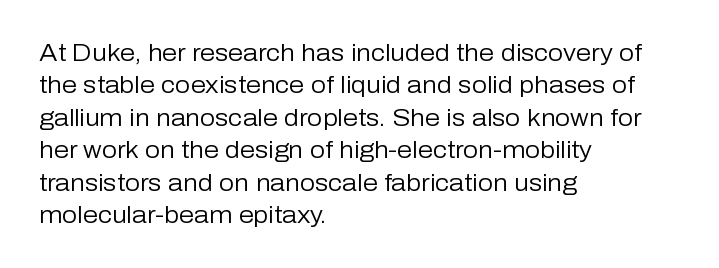
{"italic": "no", "bold": "no", "underline": "no", "align": "left", "line_spacing": "normal", "line_spacing_ratio": 1.35, "letter_spacing": "normal", "letter_spacing_em": 0.0, "glyph_px": 24}
